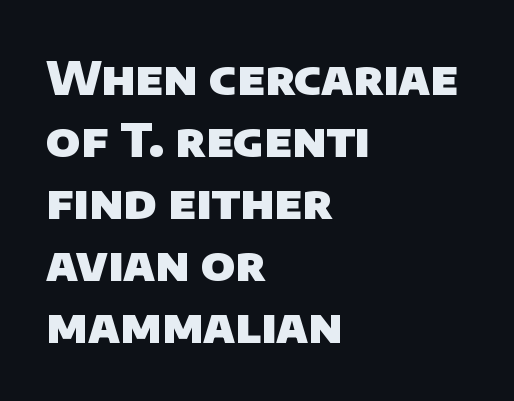
{"serif": "no", "bold": "yes", "weight": "heavy", "width": "normal", "stroke_contrast": "low", "x_height": "large", "monospaced": "no", "underline": "no", "align": "left", "line_spacing": "normal", "line_spacing_ratio": 1.32, "letter_spacing": "normal", "letter_spacing_em": 0.0, "glyph_px": 47}
